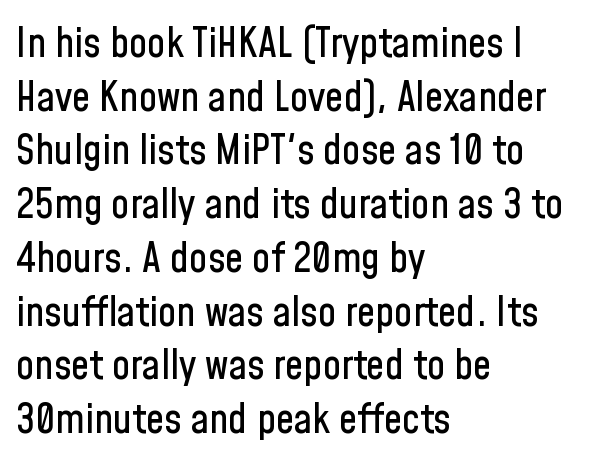
Bare-footed words on every line. The lines are quadded left. One glance says typical: line gaps are just what's usual. Note the varied advance widths — an 'i' is clearly narrower than an 'm'. Characters remain perfectly vertical along every line.
